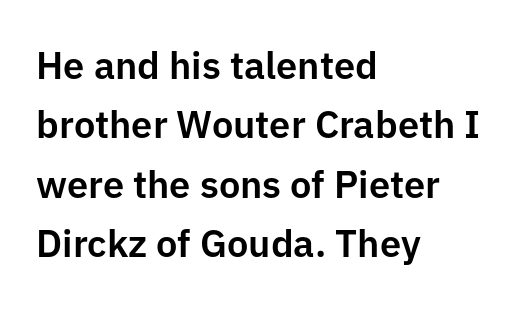
Q: Is the text italic (slanted)? A: No, it is upright.
Q: Is the typeface a serif or a sans-serif typeface? A: Sans-serif.
Q: Is the text underlined? A: No.
Q: How is the paragraph aligned? A: Left-aligned.
Q: Is the spacing between letters normal or unusually wide? A: Normal.
Q: Is the spacing between lines tight, normal or loose? A: Normal.
Q: Width (condensed, normal, or wide)? A: Normal.
Q: Stroke contrast? A: Low.
Q: x-height? A: Medium.
Q: Monospaced? A: No.
